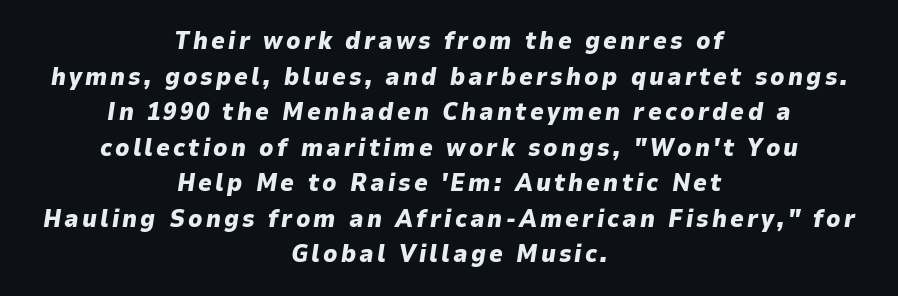
{"italic": "yes", "lean": "right", "slant_degrees": 9, "bold": "yes", "underline": "no", "align": "center", "line_spacing": "normal", "line_spacing_ratio": 1.48, "glyph_px": 24}
